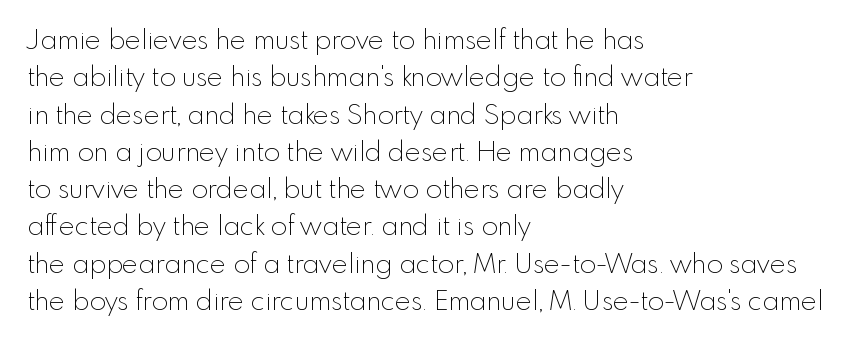
Interline gaps are of average width in this sample. Inter-character spacing is left at the font's built-in metrics. If you drew a line through each stem, it would be perfectly vertical. Words float on clear page, feet unadorned. Each line starts at the same left margin while the right side varies.
